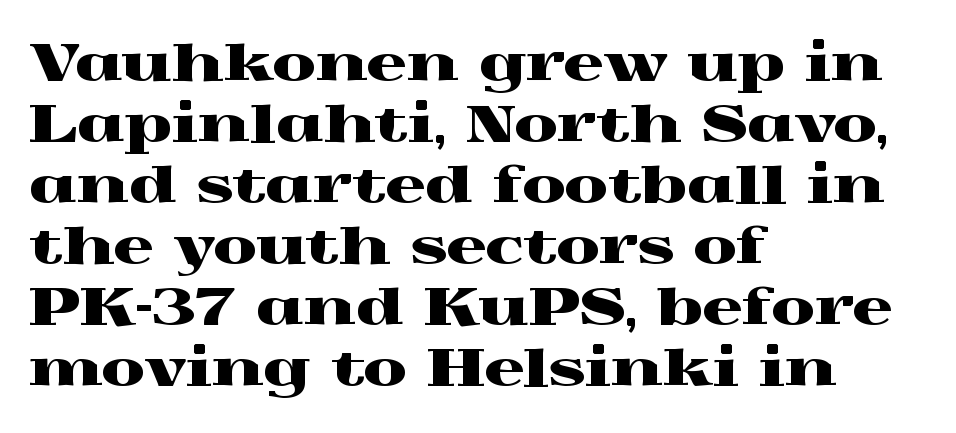
The image shows 50 px wide serif type, upright; set left-aligned, line spacing 1.22x, normal letter spacing, not underlined; a medium x-height.
